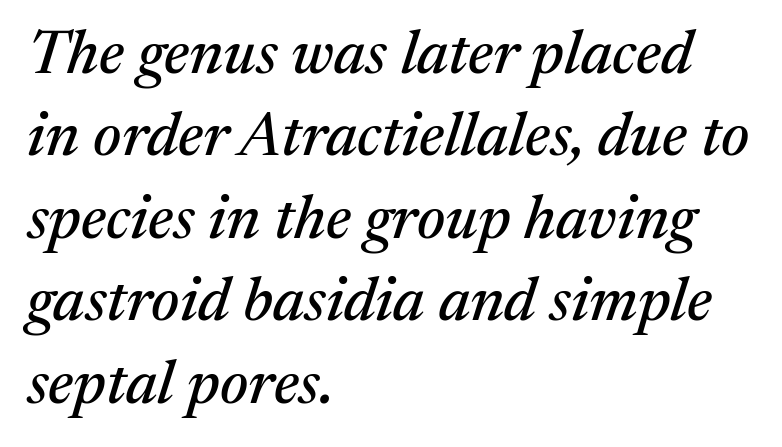
{"serif": "yes", "italic": "yes", "lean": "right", "slant_degrees": 17, "width": "normal", "stroke_contrast": "medium", "x_height": "medium", "monospaced": "no", "underline": "no", "align": "left", "line_spacing": "normal", "line_spacing_ratio": 1.33, "letter_spacing": "normal", "letter_spacing_em": 0.0, "glyph_px": 62}
